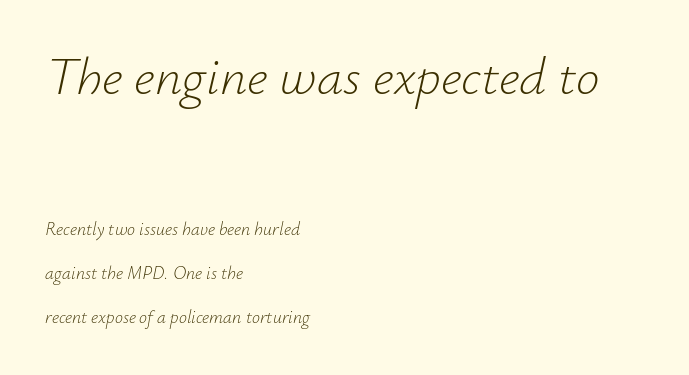
Q: Is the text bold? A: No.
Q: Is the text italic (slanted)? A: Yes, it leans right by about 12 degrees.
Q: Is the text underlined? A: No.
Q: How is the paragraph aligned? A: Left-aligned.
Q: Is the spacing between letters normal or unusually wide? A: Normal.
Q: Is the spacing between lines tight, normal or loose? A: Loose.
Q: Which block of text is set in a larger size, the first (top) or the second (bottom)? A: The first (top) one.
Q: Width (condensed, normal, or wide)? A: Normal.
Q: Stroke contrast? A: Low.
Q: x-height? A: Small.
Q: Monospaced? A: No.
